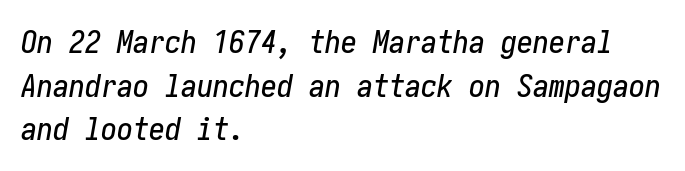
Q: Is the text italic (slanted)? A: Yes, it leans right by about 10 degrees.
Q: Is the text underlined? A: No.
Q: How is the paragraph aligned? A: Left-aligned.
Q: Is the spacing between letters normal or unusually wide? A: Normal.
Q: Is the spacing between lines tight, normal or loose? A: Normal.
Q: Width (condensed, normal, or wide)? A: Condensed.
Q: Stroke contrast? A: Low.
Q: x-height? A: Medium.
